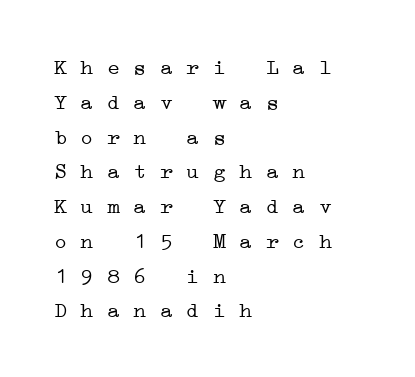
Q: Is the text bold? A: No.
Q: Is the text underlined? A: No.
Q: How is the paragraph aligned? A: Left-aligned.
Q: Is the spacing between letters normal or unusually wide? A: Normal.
Q: Is the spacing between lines tight, normal or loose? A: Normal.
